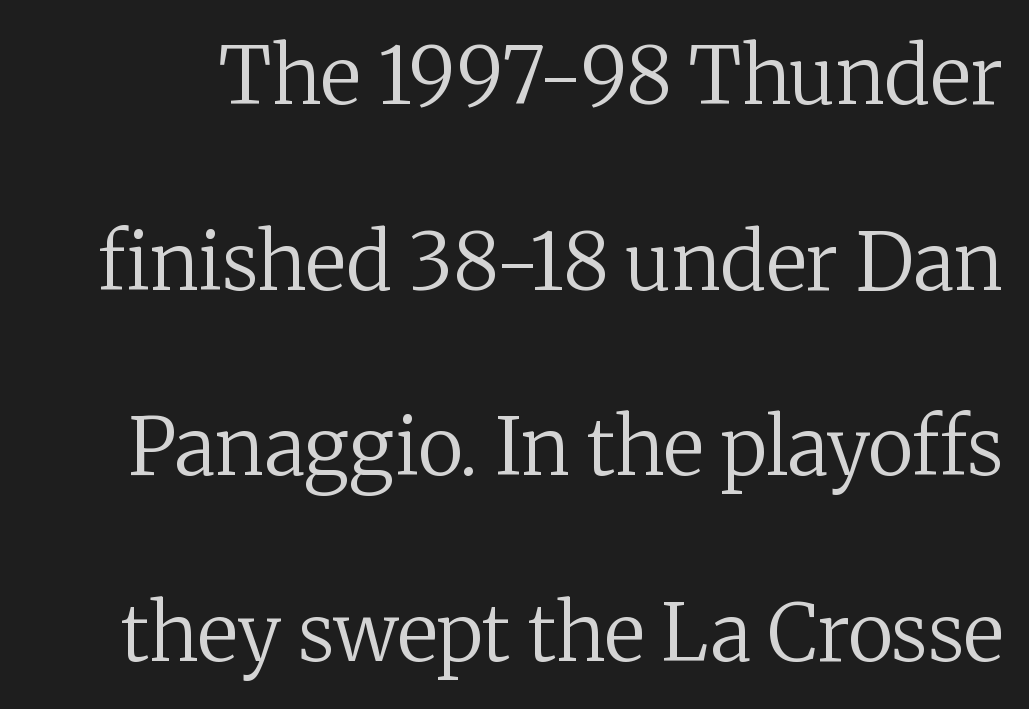
You could fit nearly another row in the gap between these rows. The passage shown is typed in a proportional face where columns would drift. The space beneath each line is pristine and unruled. These lines were composed using upright roman letters.
